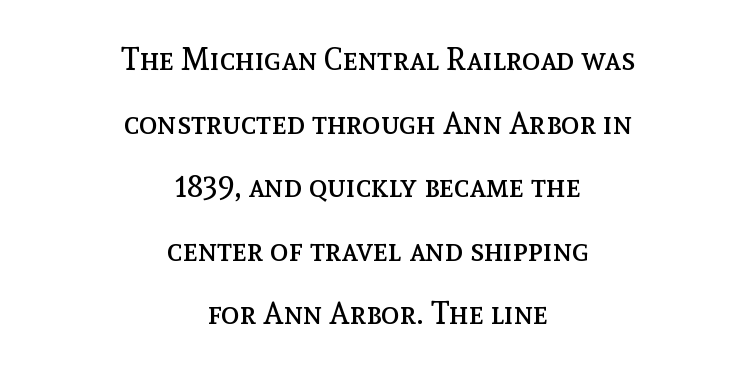
The rendering uses natural spacing where letterforms have individual widths. The rag falls on both sides of this text block equally. Regarding leading, the lines here are spaced well apart. Ascenders rise straight up at ninety degrees. Does extra space separate the letters? No, they use regular spacing. Only glyphs here, with clear space below each row.
